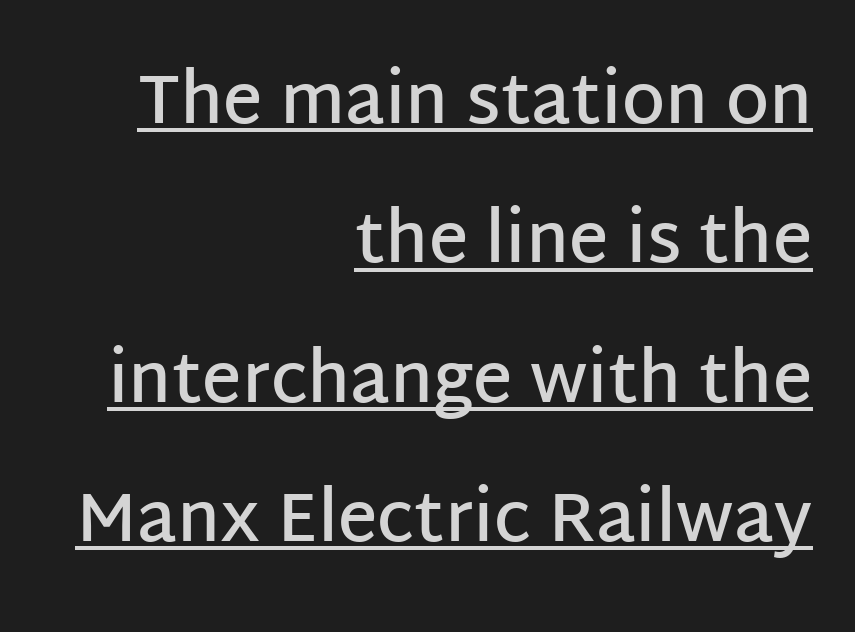
The text block is weighted toward the right margin, trailing off unevenly leftward. The lettering holds an erect, upright posture throughout. The letters are semibold — heavier than regular but short of a full bold. Words appear dense and cohesive because spacing is normal.
